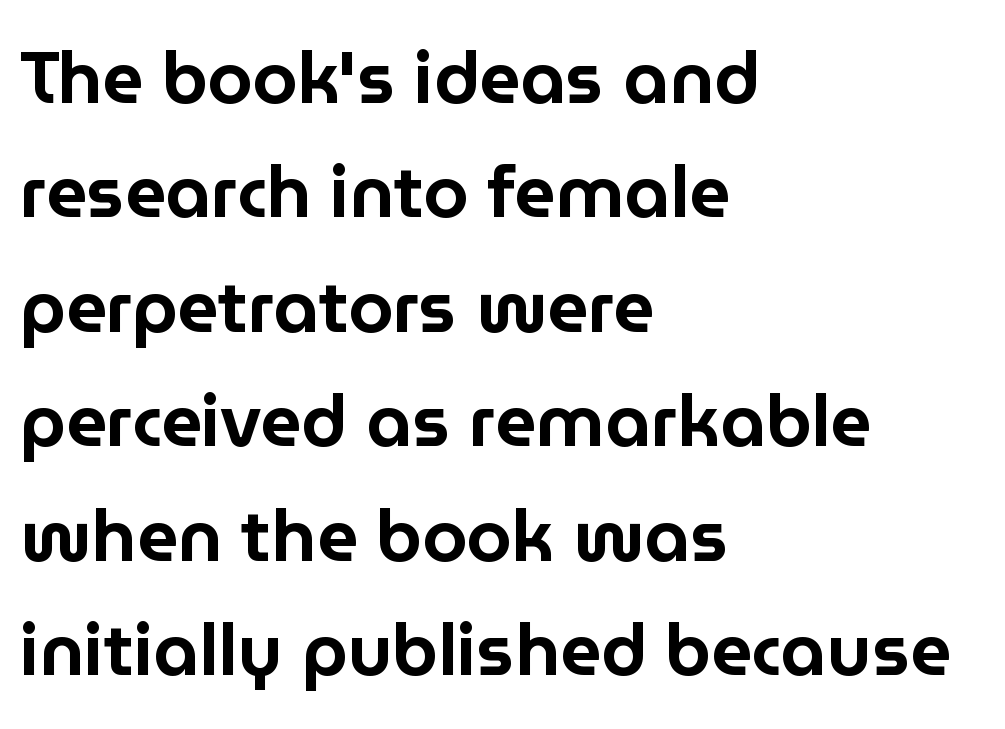
Q: Is the text italic (slanted)? A: No, it is upright.
Q: Is the typeface a serif or a sans-serif typeface? A: Sans-serif.
Q: Is the text underlined? A: No.
Q: How is the paragraph aligned? A: Left-aligned.
Q: Is the spacing between letters normal or unusually wide? A: Normal.
Q: Is the spacing between lines tight, normal or loose? A: Normal.
Q: Width (condensed, normal, or wide)? A: Normal.
Q: Stroke contrast? A: Low.
Q: x-height? A: Medium.
Q: Monospaced? A: No.
